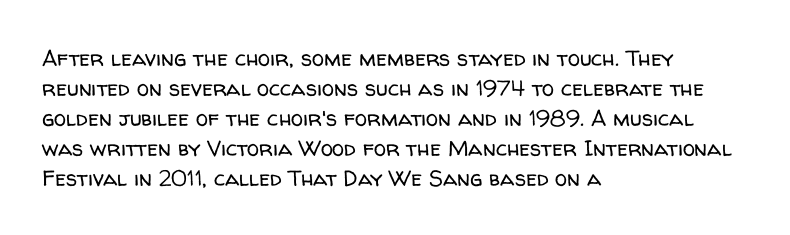
Reading down the column, the eye jumps a familiar distance to each next line. Left-aligned paragraph, ragged on the right. Check under the words: just untouched page. Nope, not italic — everything's standing straight.
